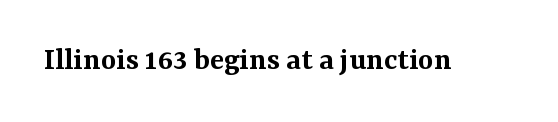
Q: Is the text bold? A: Semi-bold.
Q: Is the text italic (slanted)? A: No, it is upright.
Q: Is the typeface a serif or a sans-serif typeface? A: Serif.
Q: Is the text underlined? A: No.
Q: Is the spacing between letters normal or unusually wide? A: Normal.
Q: Width (condensed, normal, or wide)? A: Normal.
Q: Stroke contrast? A: Medium.
Q: x-height? A: Medium.
Q: Monospaced? A: No.
